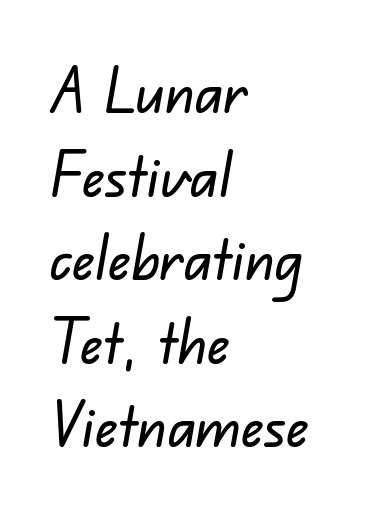
Q: Is the typeface a serif or a sans-serif typeface? A: Sans-serif.
Q: Is the text underlined? A: No.
Q: How is the paragraph aligned? A: Left-aligned.
Q: Is the spacing between letters normal or unusually wide? A: Normal.
Q: Is the spacing between lines tight, normal or loose? A: Normal.
Q: Width (condensed, normal, or wide)? A: Normal.
Q: Stroke contrast? A: Low.
Q: x-height? A: Small.
Q: Monospaced? A: No.
